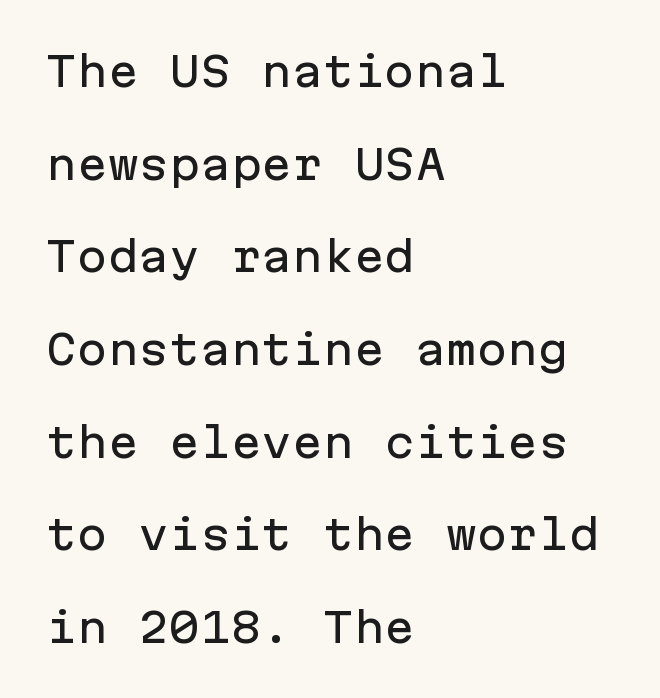
The image shows 41 px sans-serif type, upright, monospaced; set left-aligned, loose line spacing (2.26x), normal letter spacing, not underlined; low stroke contrast and a medium x-height.
